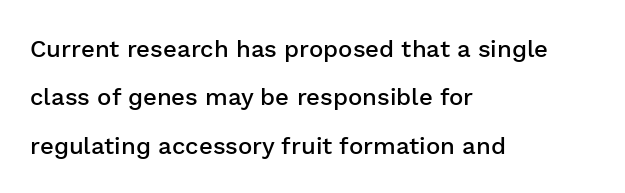
Standard letterfit; no display-style spreading of the glyphs. The setting favours the left margin, as ordinary paragraphs usually do. The string is rendered with underlining switched off. In terms of posture, this sample is upright. The letters are semibold — heavier than regular but short of a full bold.
